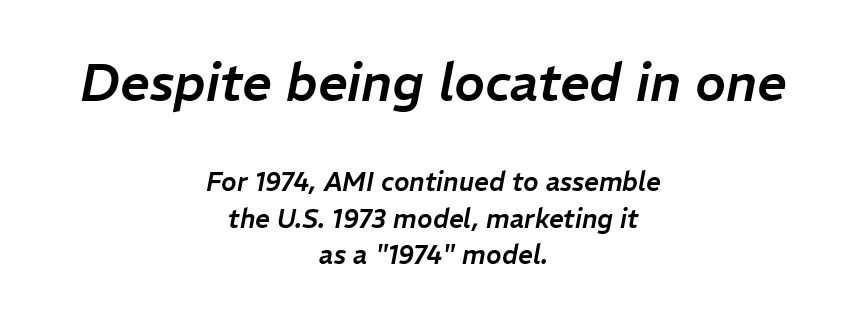
Q: Is the text italic (slanted)? A: Yes, it leans right by about 11 degrees.
Q: Is the text underlined? A: No.
Q: How is the paragraph aligned? A: Centered.
Q: Is the spacing between letters normal or unusually wide? A: Normal.
Q: Is the spacing between lines tight, normal or loose? A: Normal.
Q: Which block of text is set in a larger size, the first (top) or the second (bottom)? A: The first (top) one.
Q: Width (condensed, normal, or wide)? A: Normal.
Q: Stroke contrast? A: Low.
Q: x-height? A: Medium.
Q: Monospaced? A: No.
